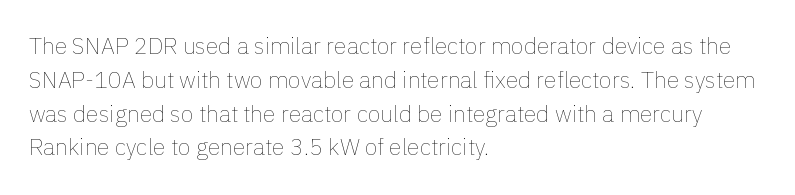
Just letters on the line, the space beneath them empty. Evenly set lines give the paragraph a standard silhouette. Heft: none added — not bold. Notice how the passage keeps a crisp vertical edge on the left only. No extra tracking has been applied to these lines. A roman cut, with each character standing at attention.
